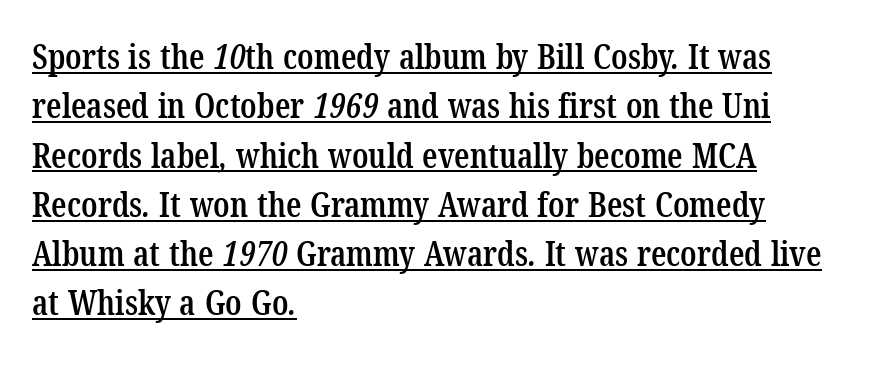
Q: Is the text bold? A: Semi-bold.
Q: Is the typeface a serif or a sans-serif typeface? A: Serif.
Q: Is the text underlined? A: Yes.
Q: How is the paragraph aligned? A: Left-aligned.
Q: Is the spacing between letters normal or unusually wide? A: Normal.
Q: Is the spacing between lines tight, normal or loose? A: Normal.
Q: Width (condensed, normal, or wide)? A: Condensed.
Q: Stroke contrast? A: Low.
Q: x-height? A: Medium.
Q: Monospaced? A: No.
